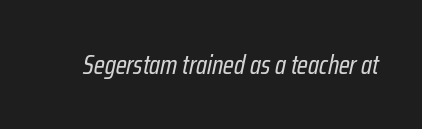
The image shows 27 px text type, italic (leaning right); set normal letter spacing, not underlined.
